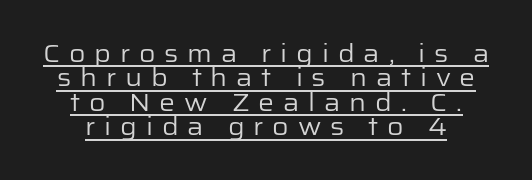
The image shows 25 px text type, upright; set centered, tight line spacing (0.98x), unusually wide letter spacing (+0.35 em), underlined.
